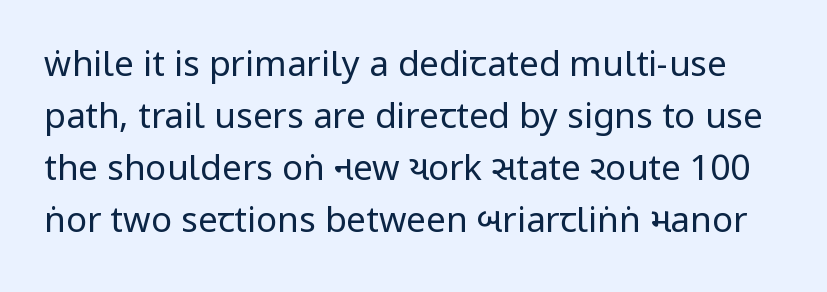
{"serif": "no", "italic": "no", "bold": "no", "weight": "regular", "width": "condensed", "stroke_contrast": "low", "x_height": "large", "monospaced": "no", "underline": "no", "line_spacing": "normal", "line_spacing_ratio": 1.49, "letter_spacing": "normal", "letter_spacing_em": 0.0, "glyph_px": 35}
